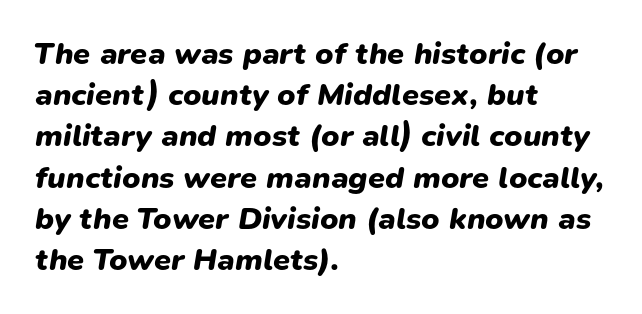
The image shows 31 px heavy type, italic (leaning right); set left-aligned, normal line spacing (1.33x), normal letter spacing, not underlined; low stroke contrast and a medium x-height.
